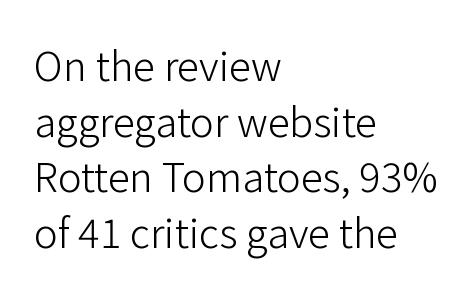
Q: Is the text bold? A: No.
Q: Is the text italic (slanted)? A: No, it is upright.
Q: Is the typeface a serif or a sans-serif typeface? A: Sans-serif.
Q: Is the text underlined? A: No.
Q: How is the paragraph aligned? A: Left-aligned.
Q: Is the spacing between letters normal or unusually wide? A: Normal.
Q: Is the spacing between lines tight, normal or loose? A: Normal.
Q: Width (condensed, normal, or wide)? A: Normal.
Q: Stroke contrast? A: Low.
Q: x-height? A: Medium.
Q: Monospaced? A: No.
